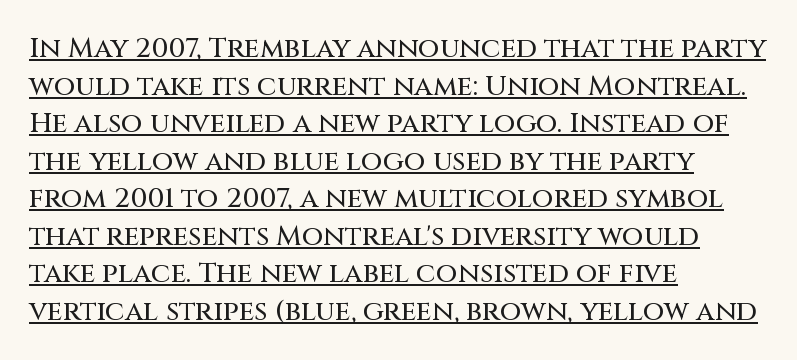
Q: Is the text italic (slanted)? A: No, it is upright.
Q: Is the typeface a serif or a sans-serif typeface? A: Sans-serif.
Q: Is the text underlined? A: Yes.
Q: How is the paragraph aligned? A: Left-aligned.
Q: Is the spacing between letters normal or unusually wide? A: Normal.
Q: Is the spacing between lines tight, normal or loose? A: Normal.
Q: Width (condensed, normal, or wide)? A: Normal.
Q: Stroke contrast? A: Medium.
Q: x-height? A: Large.
Q: Monospaced? A: No.
